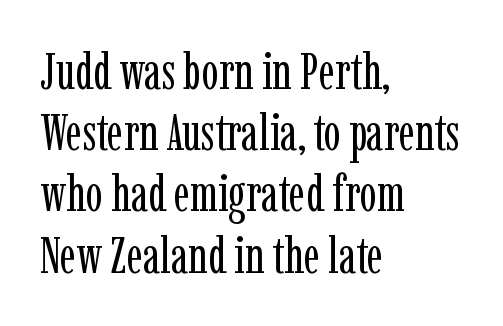
Q: Is the text bold? A: No.
Q: Is the text italic (slanted)? A: No, it is upright.
Q: Is the typeface a serif or a sans-serif typeface? A: Serif.
Q: Is the text underlined? A: No.
Q: How is the paragraph aligned? A: Left-aligned.
Q: Is the spacing between letters normal or unusually wide? A: Normal.
Q: Width (condensed, normal, or wide)? A: Condensed.
Q: Stroke contrast? A: Low.
Q: x-height? A: Medium.
Q: Monospaced? A: No.
